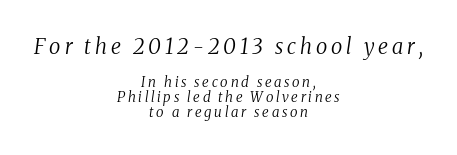
The image shows 21 px text type, italic (leaning right); set centered, tight line spacing (1.09x), not underlined; the first (top) block is 1.5x larger.
